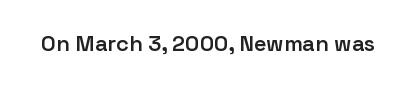
There is no visible air inserted between adjacent glyphs. The characters look somewhat weighty, a semibold short of true bold. Check the space under the baseline: it is left empty. Ascenders rise straight up at ninety degrees.
